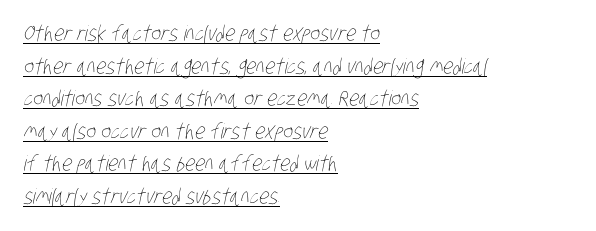
{"bold": "no", "underline": "yes", "align": "left", "line_spacing": "normal", "line_spacing_ratio": 1.55, "letter_spacing": "normal", "letter_spacing_em": 0.0, "glyph_px": 21}
